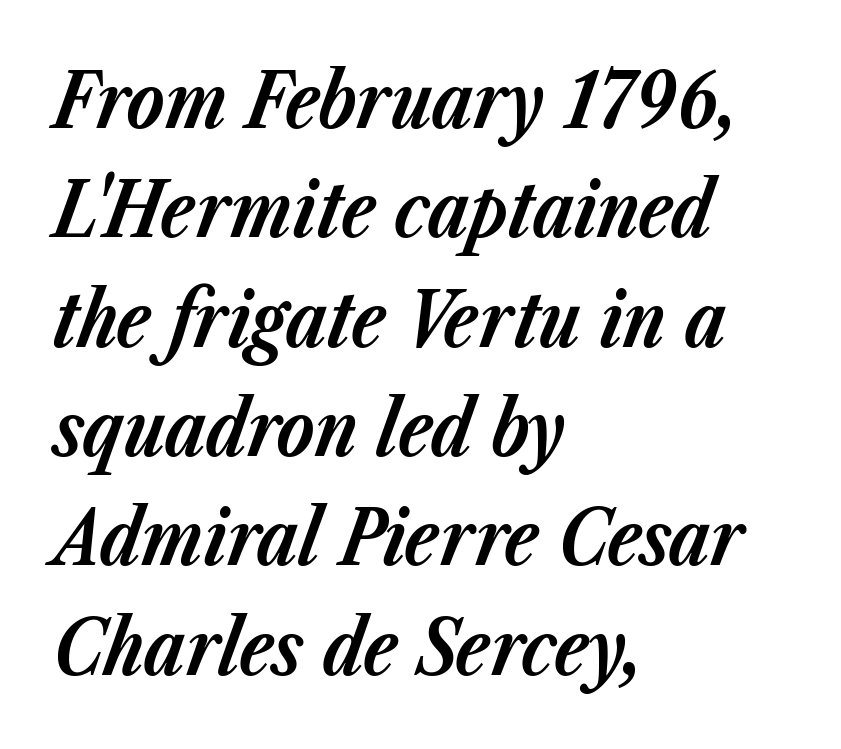
Q: Is the text bold? A: Yes.
Q: Is the text italic (slanted)? A: Yes, it leans right by about 23 degrees.
Q: Is the text underlined? A: No.
Q: How is the paragraph aligned? A: Left-aligned.
Q: Is the spacing between letters normal or unusually wide? A: Normal.
Q: Is the spacing between lines tight, normal or loose? A: Normal.
Q: Width (condensed, normal, or wide)? A: Normal.
Q: Stroke contrast? A: Low.
Q: x-height? A: Medium.
Q: Monospaced? A: No.
